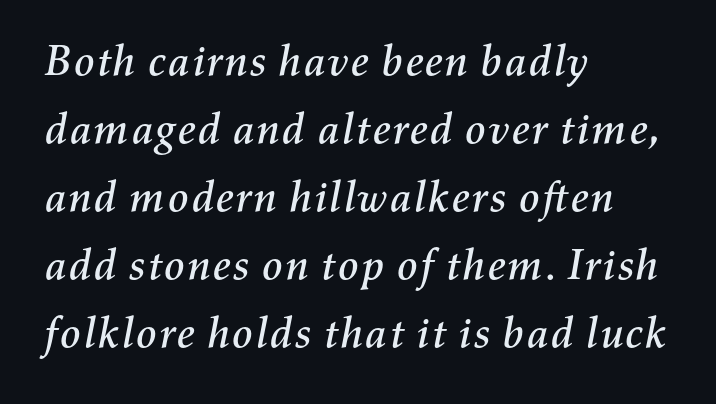
{"italic": "yes", "lean": "right", "slant_degrees": 11, "width": "normal", "stroke_contrast": "medium", "x_height": "medium", "monospaced": "no", "underline": "no", "align": "left", "line_spacing": "normal", "line_spacing_ratio": 1.58, "letter_spacing": "normal", "letter_spacing_em": 0.0, "glyph_px": 43}
